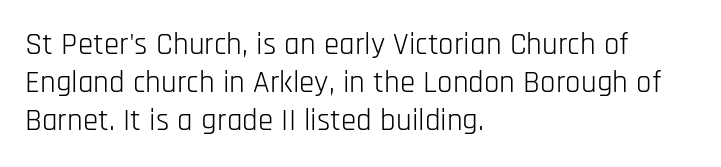
One-word summary of the alignment: left. These lines are rendered in a variable-pitch font. Tall strokes in this sample are plumb rather than angled. Each letter's strokes conclude bluntly, with no projecting serifs. A typesetter would call this zero additional tracking. Descender tails drop into unmarked territory.
